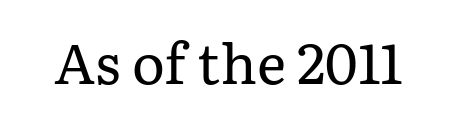
{"serif": "yes", "italic": "no", "bold": "no", "weight": "regular", "width": "normal", "stroke_contrast": "low", "x_height": "medium", "monospaced": "no", "underline": "no", "letter_spacing": "normal", "letter_spacing_em": 0.0, "glyph_px": 56}
